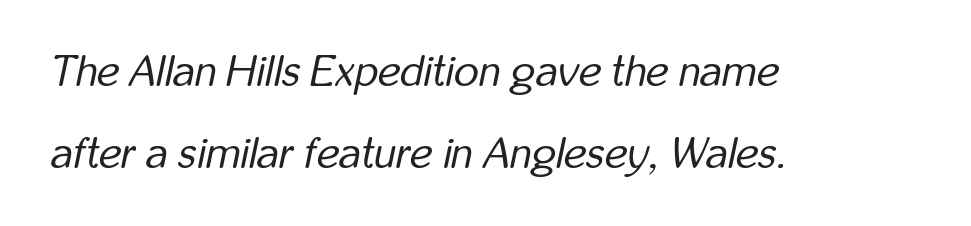
The image shows 43 px regular-weight, condensed type, italic (leaning right); set left-aligned, loose line spacing (1.9x), normal letter spacing, not underlined; low stroke contrast and a medium x-height.
